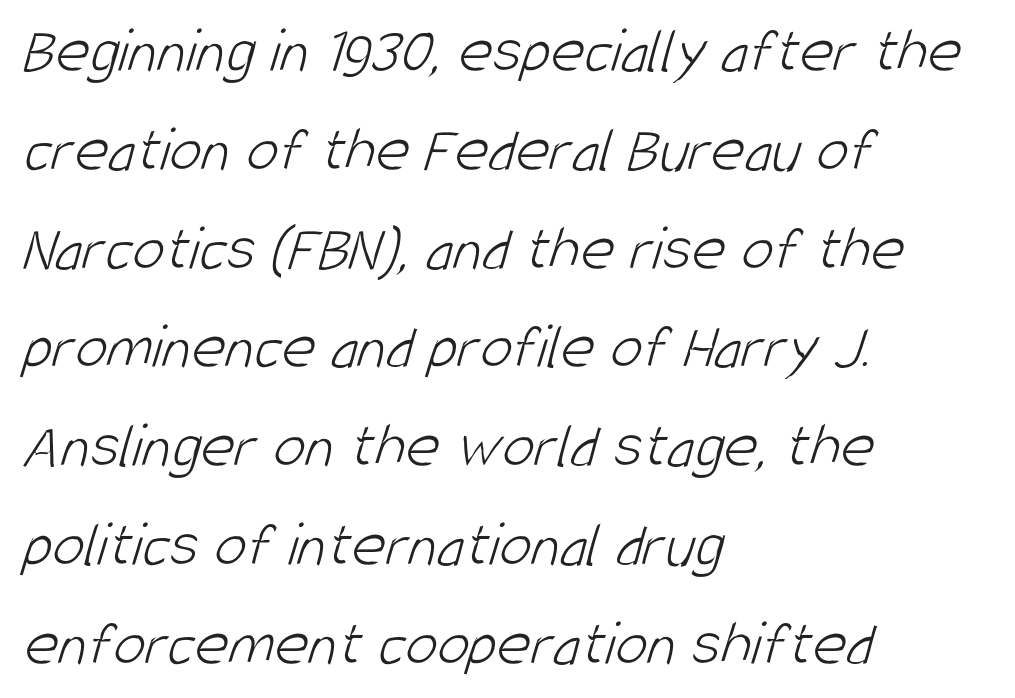
Q: Is the text bold? A: No.
Q: Is the typeface a serif or a sans-serif typeface? A: Sans-serif.
Q: Is the text underlined? A: No.
Q: How is the paragraph aligned? A: Left-aligned.
Q: Is the spacing between letters normal or unusually wide? A: Normal.
Q: Is the spacing between lines tight, normal or loose? A: Normal.
Q: Width (condensed, normal, or wide)? A: Condensed.
Q: Stroke contrast? A: Low.
Q: x-height? A: Large.
Q: Monospaced? A: No.
